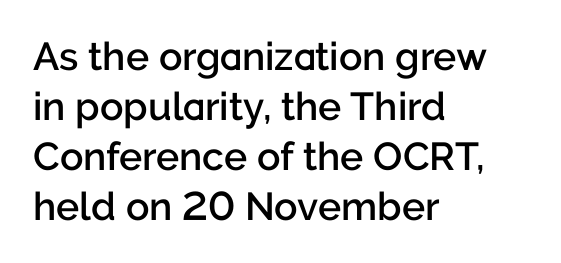
{"serif": "no", "italic": "no", "bold": "semi", "weight": "semibold", "width": "normal", "stroke_contrast": "low", "x_height": "medium", "monospaced": "no", "underline": "no", "align": "left", "line_spacing": "normal", "line_spacing_ratio": 1.28, "letter_spacing": "normal", "letter_spacing_em": 0.0, "glyph_px": 39}
